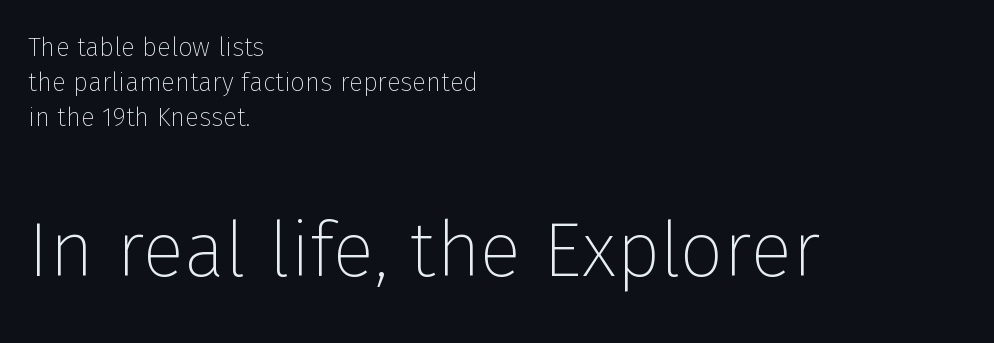
The image shows 77 px thin sans-serif type, upright; set left-aligned, normal line spacing (1.35x), normal letter spacing, not underlined; the second (bottom) block is 2.96x larger; low stroke contrast and a medium x-height.
